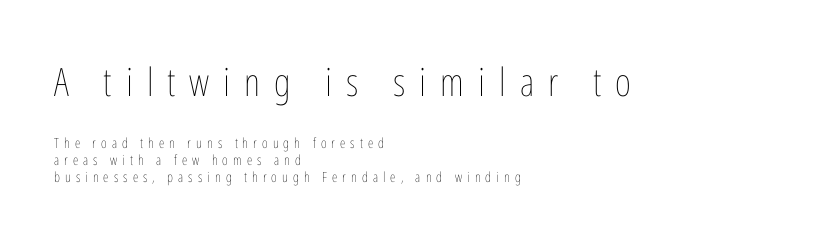
{"italic": "no", "bold": "no", "weight": "thin", "width": "condensed", "stroke_contrast": "low", "x_height": "medium", "monospaced": "no", "underline": "no", "align": "left", "line_spacing_ratio": 1.22, "letter_spacing": "wide", "letter_spacing_em": 0.36, "larger_block": "first", "size_ratio": 2.79, "glyph_px": 39}
